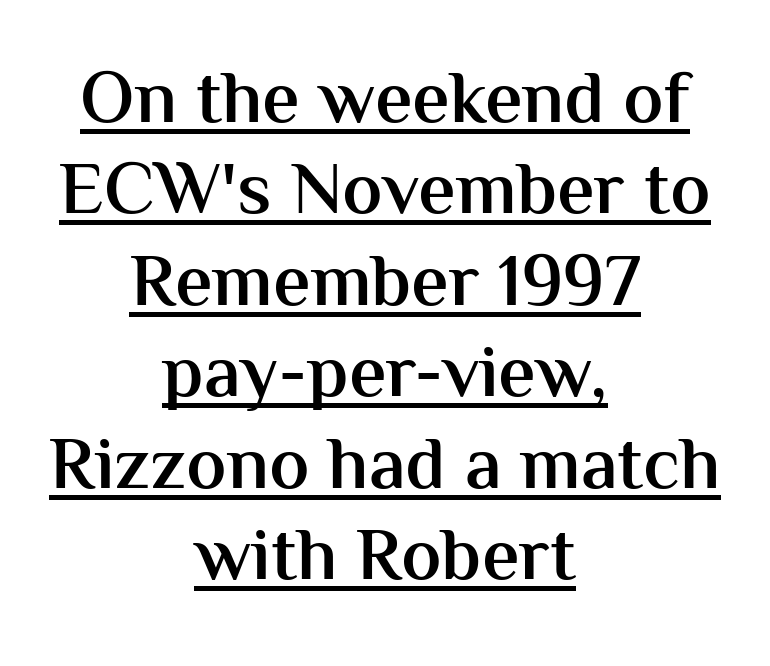
Q: Is the text bold? A: Semi-bold.
Q: Is the text italic (slanted)? A: No, it is upright.
Q: Is the typeface a serif or a sans-serif typeface? A: Sans-serif.
Q: Is the text underlined? A: Yes.
Q: How is the paragraph aligned? A: Centered.
Q: Is the spacing between letters normal or unusually wide? A: Normal.
Q: Width (condensed, normal, or wide)? A: Normal.
Q: Stroke contrast? A: Medium.
Q: x-height? A: Medium.
Q: Monospaced? A: No.
